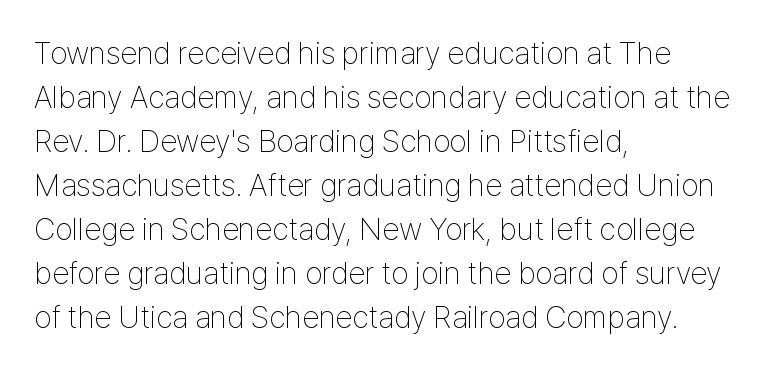
Q: Is the text bold? A: No.
Q: Is the text italic (slanted)? A: No, it is upright.
Q: Is the typeface a serif or a sans-serif typeface? A: Sans-serif.
Q: Is the text underlined? A: No.
Q: How is the paragraph aligned? A: Left-aligned.
Q: Is the spacing between letters normal or unusually wide? A: Normal.
Q: Is the spacing between lines tight, normal or loose? A: Normal.
Q: Width (condensed, normal, or wide)? A: Condensed.
Q: Stroke contrast? A: Low.
Q: x-height? A: Medium.
Q: Monospaced? A: No.
